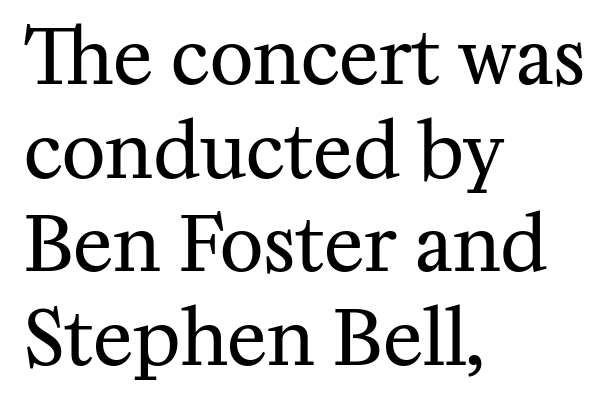
Q: Is the text bold? A: No.
Q: Is the text italic (slanted)? A: No, it is upright.
Q: Is the typeface a serif or a sans-serif typeface? A: Serif.
Q: Is the text underlined? A: No.
Q: How is the paragraph aligned? A: Left-aligned.
Q: Is the spacing between letters normal or unusually wide? A: Normal.
Q: Is the spacing between lines tight, normal or loose? A: Normal.
Q: Width (condensed, normal, or wide)? A: Normal.
Q: Stroke contrast? A: Medium.
Q: x-height? A: Medium.
Q: Monospaced? A: No.
